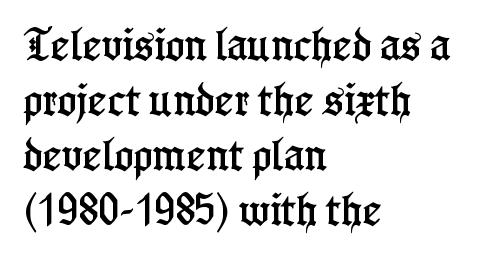
Q: Is the text italic (slanted)? A: No, it is upright.
Q: Is the typeface a serif or a sans-serif typeface? A: Serif.
Q: Is the text underlined? A: No.
Q: How is the paragraph aligned? A: Left-aligned.
Q: Is the spacing between letters normal or unusually wide? A: Normal.
Q: Is the spacing between lines tight, normal or loose? A: Normal.
Q: Width (condensed, normal, or wide)? A: Condensed.
Q: Stroke contrast? A: Low.
Q: x-height? A: Medium.
Q: Monospaced? A: No.
